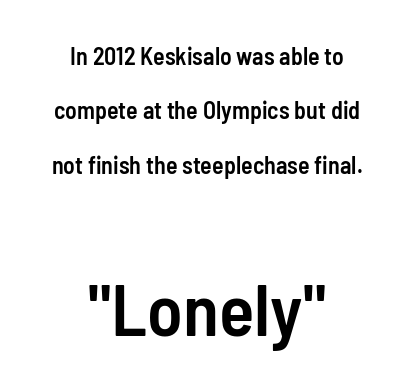
The image shows 73 px semibold, condensed sans-serif type, upright; set centered, loose line spacing (2.27x), normal letter spacing, not underlined; the second (bottom) block is 3.04x larger; low stroke contrast and a medium x-height.
